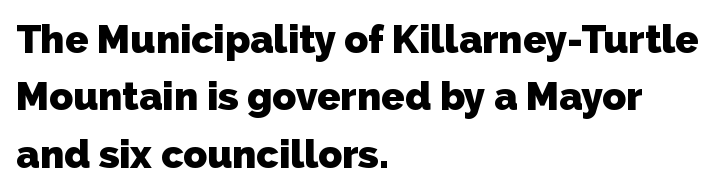
Caption: standard tracking, unaltered. Summary of vertical rhythm: regular, with standard interline spacing. This rendering uses left alignment, leaving the right contour irregular. The glyphs are unaccompanied by any horizontal stroke below them. Plenty of ink on the page — the face is bold. Looks like regular typesetting: each glyph gets only the width it needs.
